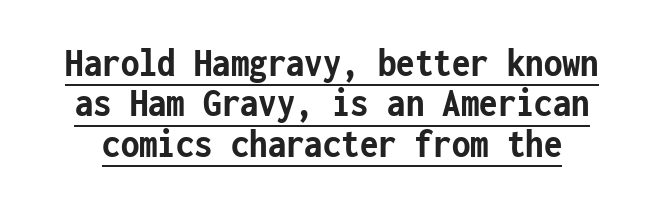
Every word sits above its own underline. The lettering holds an erect, upright posture throughout. The rendering uses a small line-height, squeezing the rows. Serifs: no, the terminals of the letterforms are clean. The rendering uses typewriter-style spacing with identical character cells.
